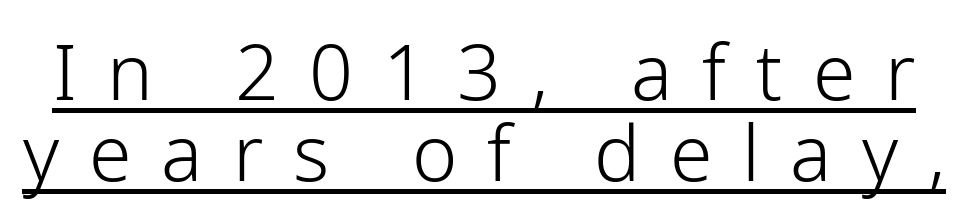
The image shows 77 px light sans-serif type, upright; set tight line spacing (1.05x), unusually wide letter spacing (+0.39 em), underlined; low stroke contrast and a medium x-height.
